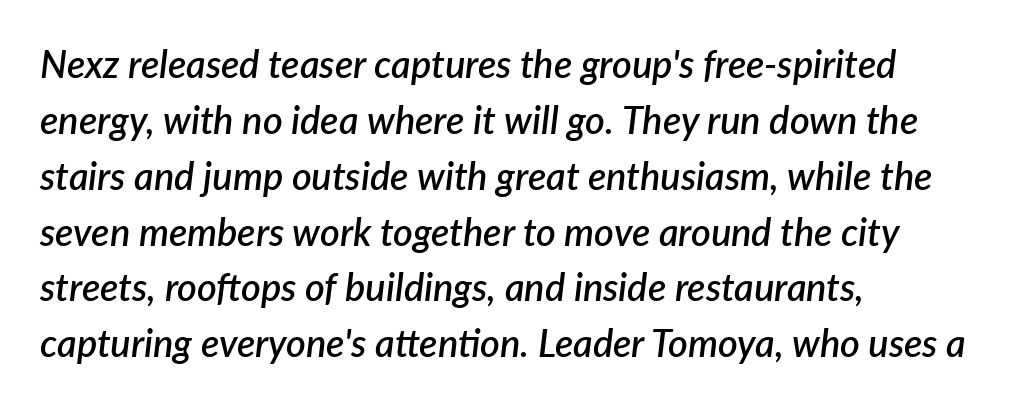
The letters advance in unequal steps, a hallmark of proportional type. If you drew a line through each stem, it would be angled. Typographic density is moderately raised because the face is semibold. What stands out about the letter spacing? Nothing — it is the standard amount. Whoever set this chose a conventional vertical rhythm.
